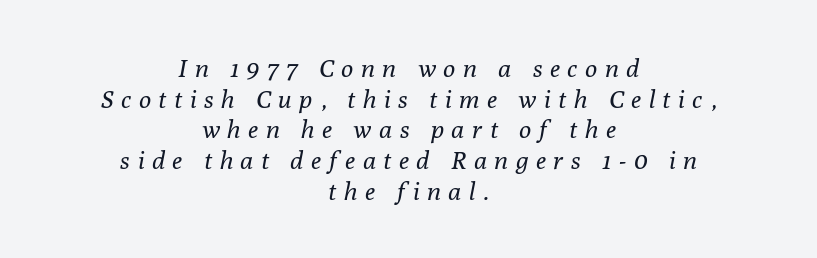
Q: Is the text bold? A: No.
Q: Is the text italic (slanted)? A: Yes, it leans right by about 10 degrees.
Q: Is the text underlined? A: No.
Q: How is the paragraph aligned? A: Centered.
Q: Is the spacing between letters normal or unusually wide? A: Unusually wide.
